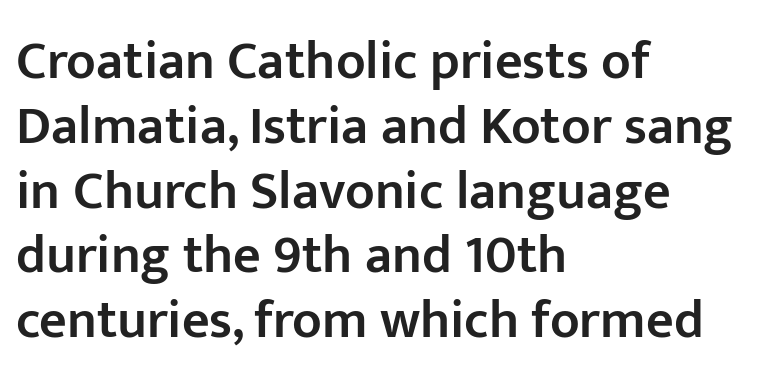
{"serif": "no", "italic": "no", "bold": "semi", "weight": "semibold", "width": "normal", "stroke_contrast": "low", "x_height": "medium", "monospaced": "no", "underline": "no", "align": "left", "line_spacing_ratio": 1.2, "letter_spacing": "normal", "letter_spacing_em": 0.0, "glyph_px": 54}
